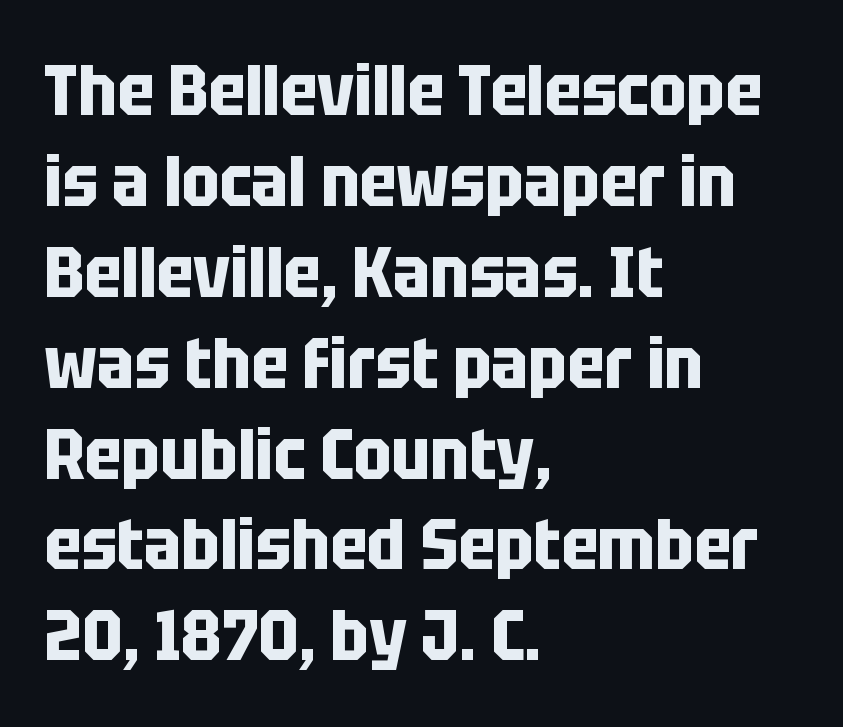
Q: Is the text bold? A: Yes.
Q: Is the text italic (slanted)? A: No, it is upright.
Q: Is the typeface a serif or a sans-serif typeface? A: Sans-serif.
Q: Is the text underlined? A: No.
Q: How is the paragraph aligned? A: Left-aligned.
Q: Is the spacing between letters normal or unusually wide? A: Normal.
Q: Is the spacing between lines tight, normal or loose? A: Normal.
Q: Width (condensed, normal, or wide)? A: Condensed.
Q: Stroke contrast? A: Low.
Q: x-height? A: Large.
Q: Monospaced? A: No.
